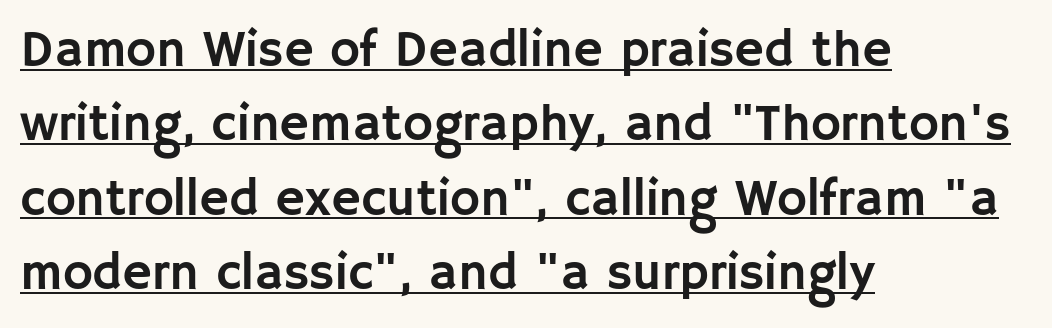
A typesetter would mark this as roman, not italic. Here the designer chose a conventional face with non-uniform glyph widths. A continuous stroke trails under the words, as in a hyperlink. Between one letter and the next there's only the usual sliver of space. Examine the stroke ends and you'll find no serifs. Interline gaps are of average width in this sample.
